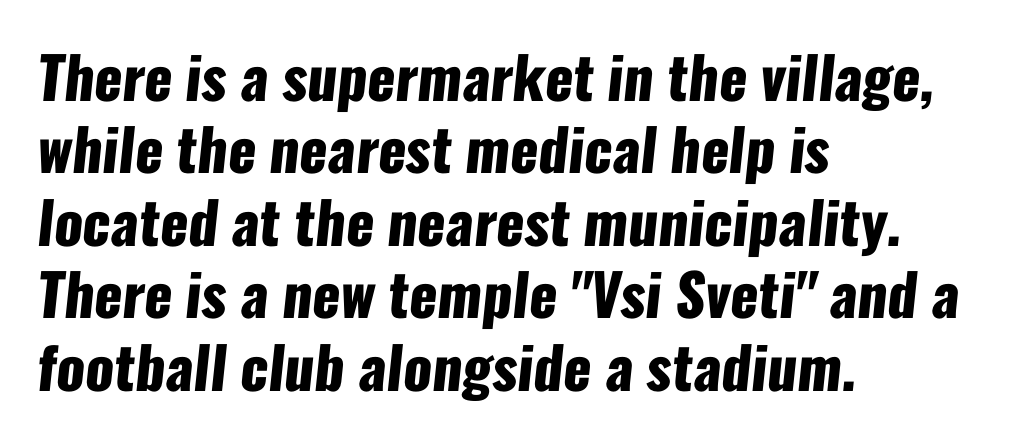
The image shows 58 px heavy, condensed sans-serif type; set left-aligned, normal line spacing (1.25x), normal letter spacing, not underlined; low stroke contrast and a medium x-height.
